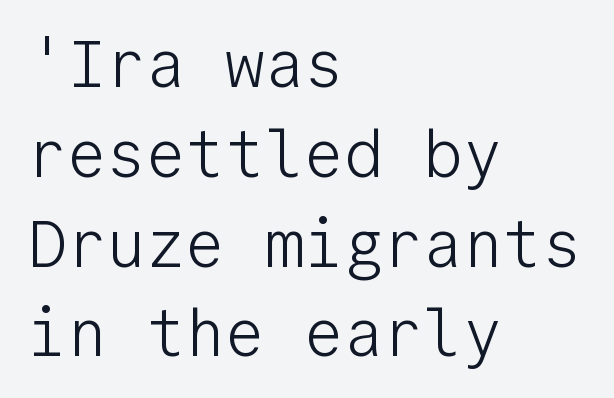
The specimen omits any rule beneath the text block's lines. The compositor pushed each line to the left boundary. What kind of face is this? One without serifs — a sans. The passage shown stacks its lines at a standard gap.
